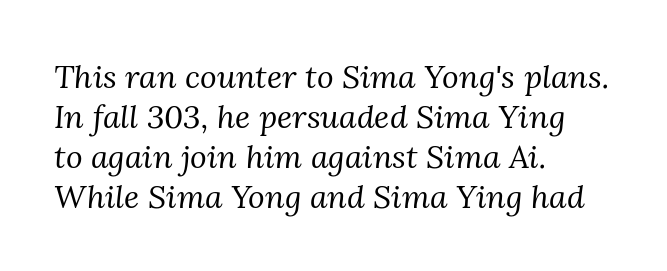
The image shows 32 px regular-weight serif type, italic (leaning right); set left-aligned, normal line spacing (1.25x), normal letter spacing, not underlined; medium stroke contrast and a medium x-height.
